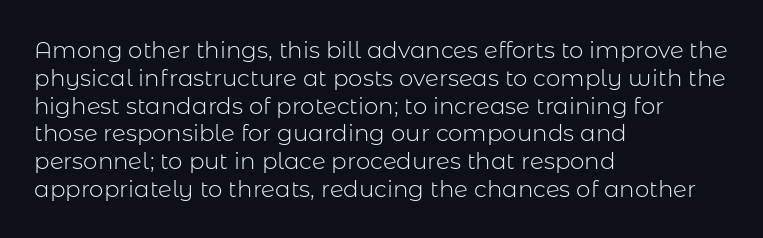
{"italic": "no", "bold": "no", "underline": "no", "align": "left", "line_spacing_ratio": 1.21, "letter_spacing": "normal", "letter_spacing_em": 0.0, "glyph_px": 23}
